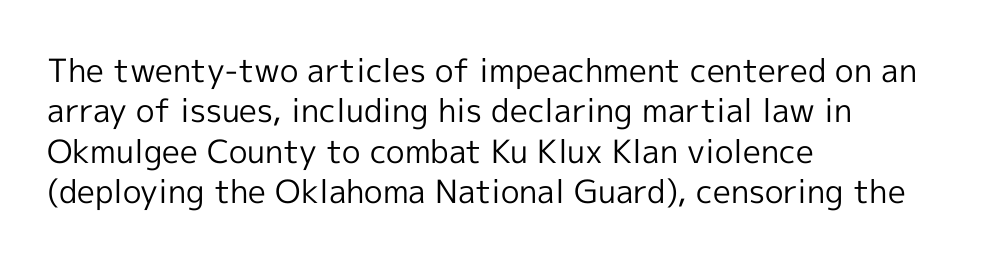
The image shows 32 px regular-weight sans-serif type, upright; set left-aligned, normal line spacing (1.26x), normal letter spacing, not underlined; a medium x-height.
